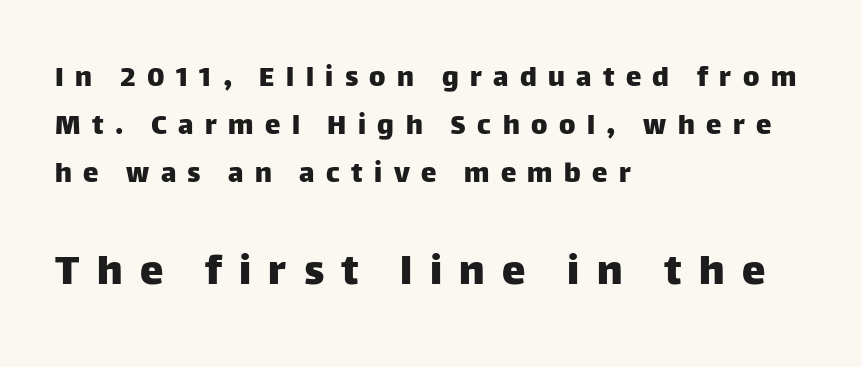
Reading down the block, your eye returns to a fixed left position each line. Posture: straight, roman, zero tilt. Unlike a traditional serif, this face leaves its strokes unadorned. Nobody drew a line under any word here.
